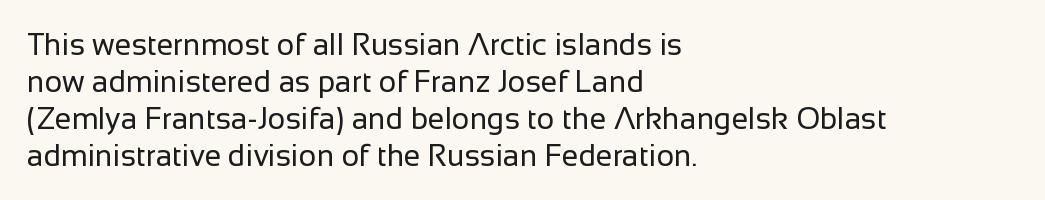
Descender tails drop into unmarked territory. The rendering shows plain stroke endings on the letterforms — a sans-serif design. Weight class: somewhere from thin through regular. No italicization has been applied; the sample stays upright.
